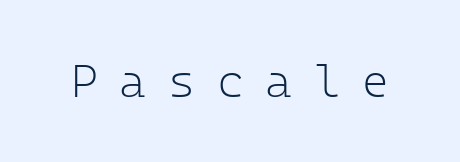
{"serif": "no", "italic": "no", "bold": "no", "weight": "light", "width": "normal", "stroke_contrast": "low", "x_height": "medium", "monospaced": "yes", "underline": "no", "letter_spacing": "wide", "letter_spacing_em": 0.47, "glyph_px": 46}
